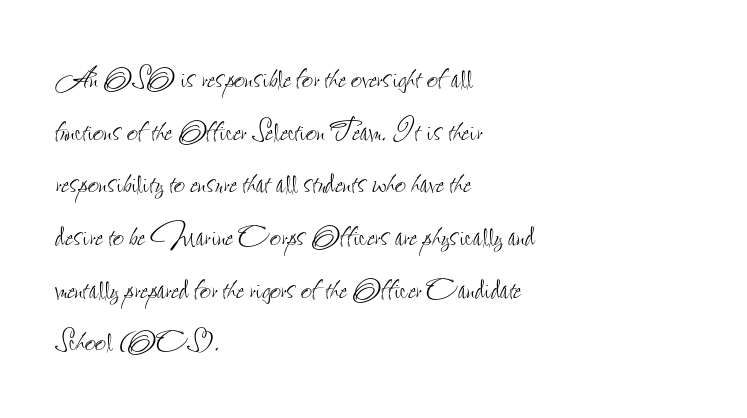
Which margin do the lines hug? The left one — the right edge is uneven. This reads as an unemphasized weight, regular at the heaviest. Notice how descenders clear the ascenders below comfortably — that's standard leading. Nobody drew a line under any word here.
